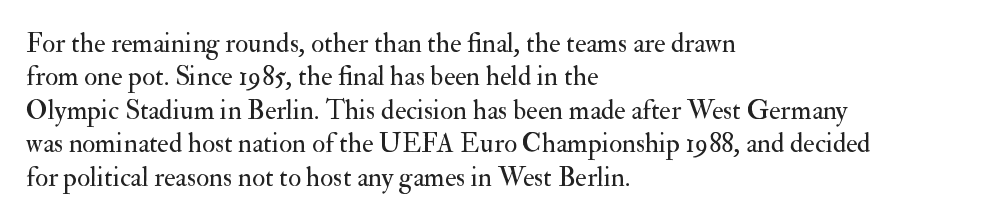
Q: Is the text bold? A: No.
Q: Is the text italic (slanted)? A: No, it is upright.
Q: Is the text underlined? A: No.
Q: How is the paragraph aligned? A: Left-aligned.
Q: Is the spacing between letters normal or unusually wide? A: Normal.
